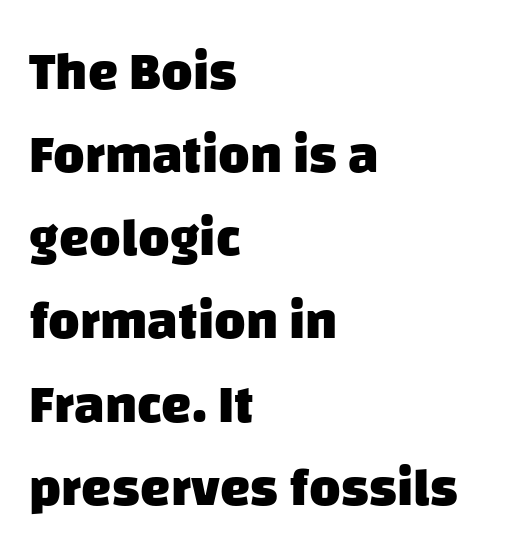
The image shows 54 px heavy sans-serif type; set left-aligned, normal line spacing (1.54x), normal letter spacing, not underlined; low stroke contrast and a large x-height.
